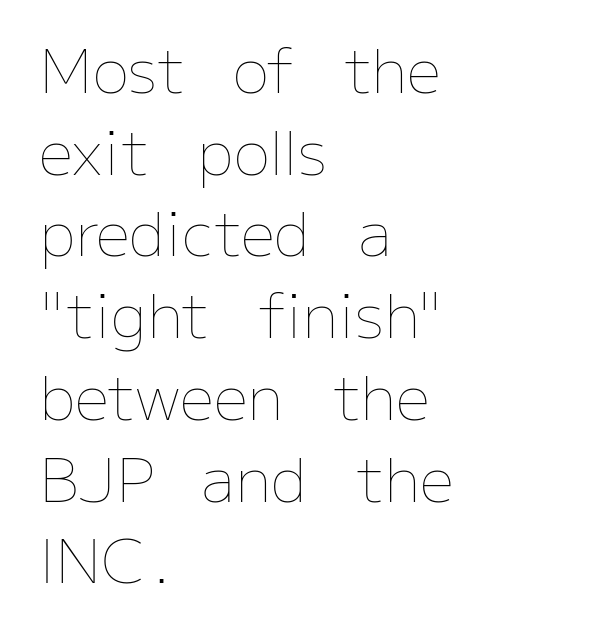
{"italic": "no", "bold": "no", "weight": "thin", "width": "normal", "stroke_contrast": "low", "x_height": "medium", "monospaced": "no", "underline": "no", "align": "left", "line_spacing": "normal", "line_spacing_ratio": 1.34, "letter_spacing": "normal", "letter_spacing_em": 0.0, "glyph_px": 61}
